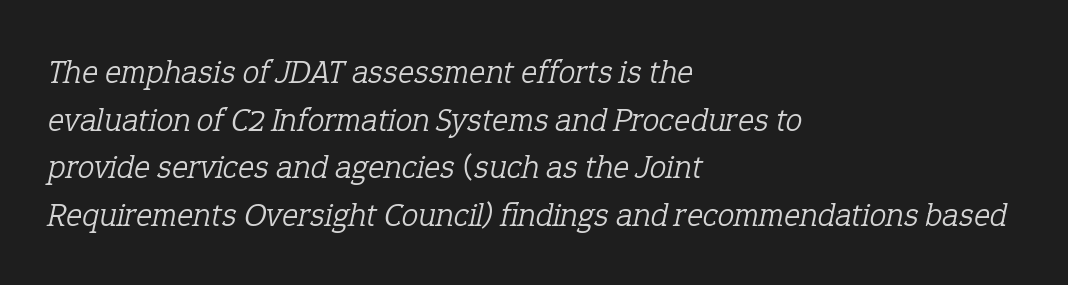
How would I describe the line gaps? Plain and ordinary. The text was rendered using a seriffed face with decorative stroke endings. Plain, unruled lines of type. Italic: yes, the glyphs are oblique. Each line starts at the same left margin while the right side varies. Weight: regular or lighter.
